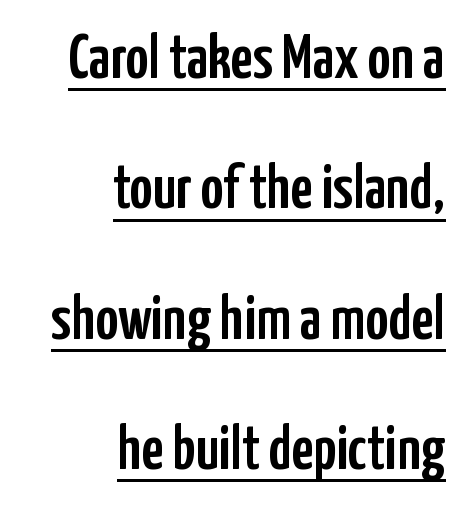
Do the characters align in a grid? No, the font is proportional. Every row of glyphs terminates at an identical x-position on the right. You could fit nearly another row in the gap between these rows. Nope, no serifs anywhere on these letters. Ordinary non-slanted type is in use. The passage shown is underscored from start to finish.
